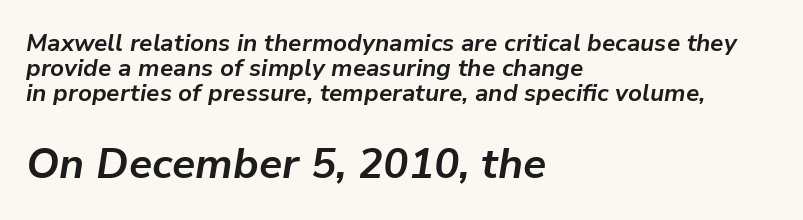
The image shows 42 px bold type, italic (leaning right); set left-aligned, tight line spacing (1.05x), normal letter spacing, not underlined; the second (bottom) block is 1.75x larger; low stroke contrast and a medium x-height.
